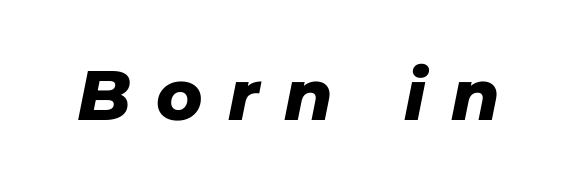
Q: Is the text bold? A: Yes.
Q: Is the text italic (slanted)? A: Yes, it leans right by about 11 degrees.
Q: Is the text underlined? A: No.
Q: Is the spacing between letters normal or unusually wide? A: Unusually wide.
Q: Width (condensed, normal, or wide)? A: Normal.
Q: Stroke contrast? A: Low.
Q: x-height? A: Medium.
Q: Monospaced? A: No.
